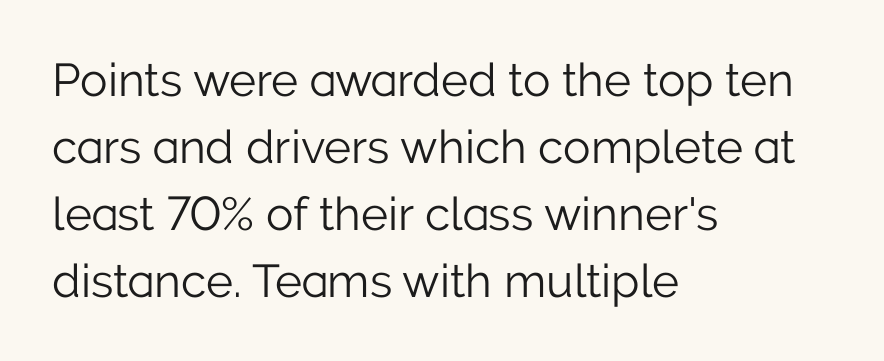
Q: Is the text bold? A: No.
Q: Is the text italic (slanted)? A: No, it is upright.
Q: Is the typeface a serif or a sans-serif typeface? A: Sans-serif.
Q: Is the text underlined? A: No.
Q: How is the paragraph aligned? A: Left-aligned.
Q: Is the spacing between letters normal or unusually wide? A: Normal.
Q: Is the spacing between lines tight, normal or loose? A: Normal.
Q: Width (condensed, normal, or wide)? A: Normal.
Q: Stroke contrast? A: Low.
Q: x-height? A: Medium.
Q: Monospaced? A: No.
